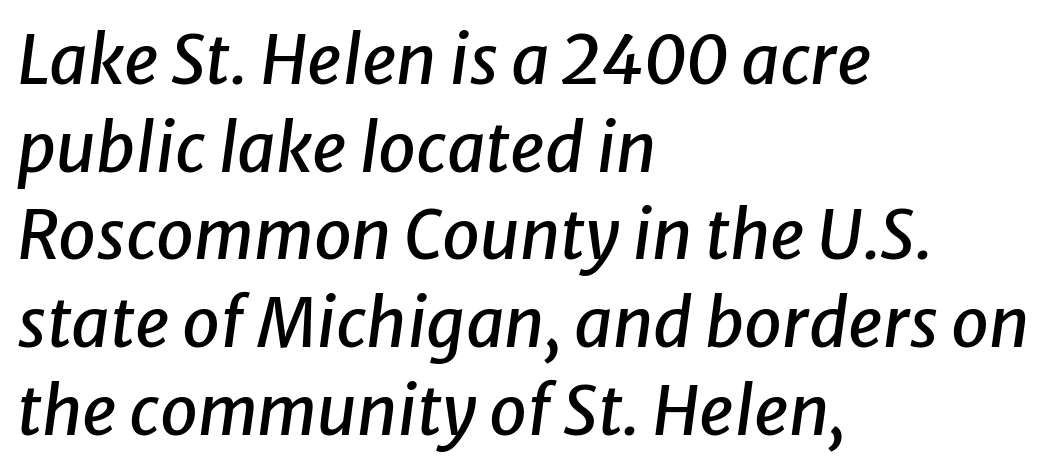
{"italic": "yes", "lean": "right", "slant_degrees": 8, "width": "normal", "stroke_contrast": "low", "x_height": "medium", "monospaced": "no", "underline": "no", "align": "left", "line_spacing": "normal", "line_spacing_ratio": 1.29, "letter_spacing": "normal", "letter_spacing_em": 0.0, "glyph_px": 68}
